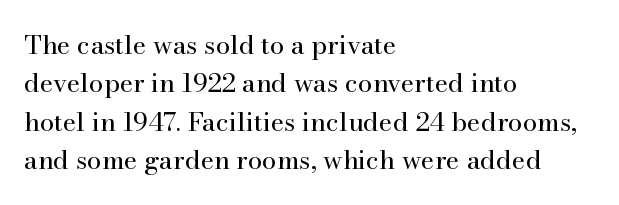
{"italic": "no", "bold": "no", "underline": "no", "align": "left", "line_spacing": "normal", "line_spacing_ratio": 1.48, "letter_spacing": "normal", "letter_spacing_em": 0.0, "glyph_px": 26}
